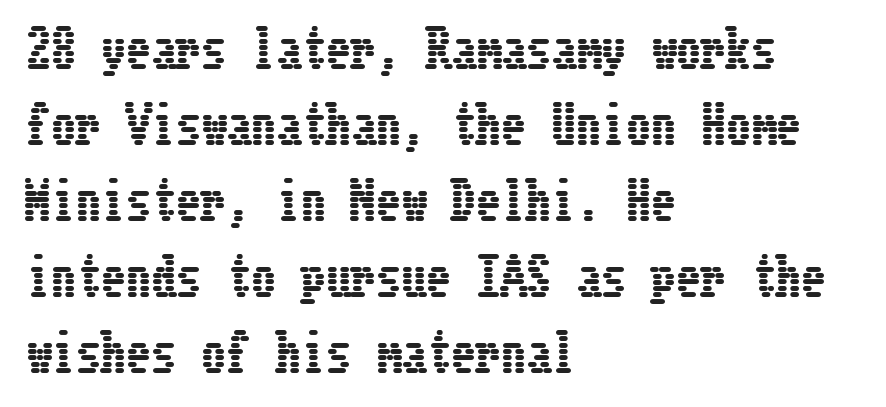
{"italic": "no", "width": "condensed", "stroke_contrast": "low", "x_height": "medium", "underline": "no", "align": "left", "line_spacing": "normal", "line_spacing_ratio": 1.52, "letter_spacing": "normal", "letter_spacing_em": 0.0, "glyph_px": 50}
